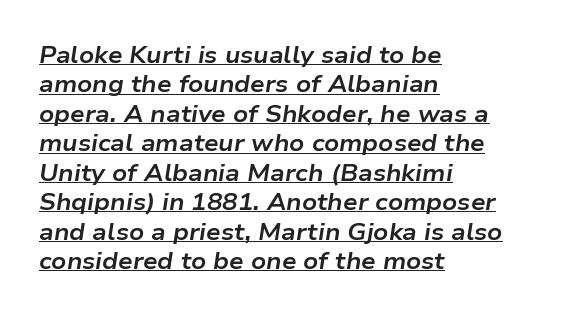
Q: Is the text bold? A: Yes.
Q: Is the text italic (slanted)? A: Yes, it leans right by about 9 degrees.
Q: Is the text underlined? A: Yes.
Q: How is the paragraph aligned? A: Left-aligned.
Q: Is the spacing between letters normal or unusually wide? A: Normal.
Q: Is the spacing between lines tight, normal or loose? A: Normal.
